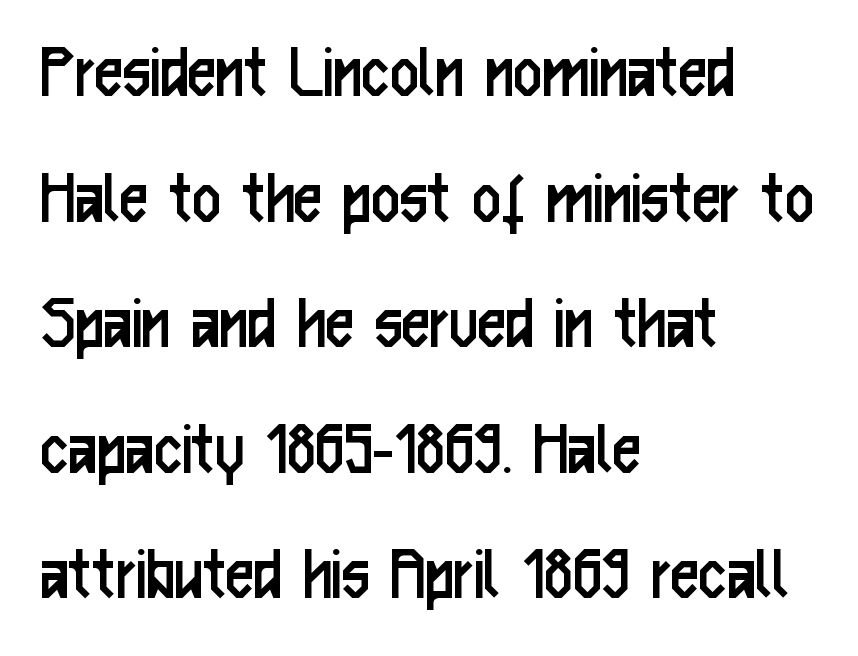
{"serif": "no", "italic": "no", "bold": "no", "weight": "regular", "width": "condensed", "stroke_contrast": "low", "x_height": "medium", "monospaced": "no", "underline": "no", "align": "left", "line_spacing": "normal", "line_spacing_ratio": 1.59, "letter_spacing": "normal", "letter_spacing_em": 0.0, "glyph_px": 79}
